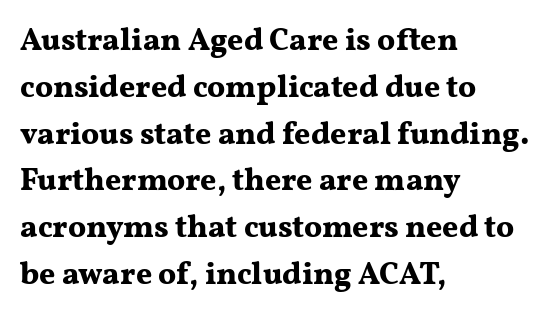
The image shows 31 px bold, wide serif type, upright; set left-aligned, normal line spacing (1.51x), normal letter spacing, not underlined; medium stroke contrast and a medium x-height.
